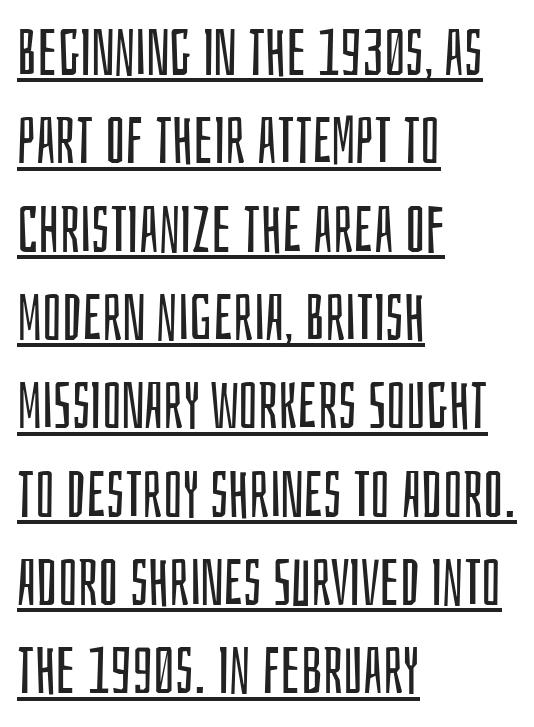
{"serif": "no", "italic": "no", "bold": "no", "weight": "regular", "width": "condensed", "stroke_contrast": "low", "x_height": "large", "monospaced": "no", "underline": "yes", "align": "left", "line_spacing": "normal", "line_spacing_ratio": 1.38, "letter_spacing": "normal", "letter_spacing_em": 0.0, "glyph_px": 64}
